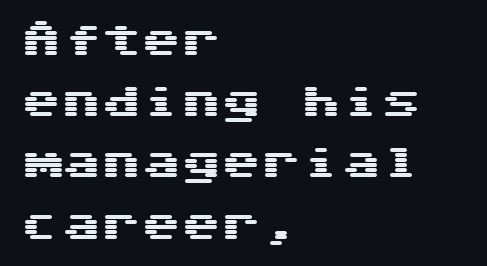
Q: Is the text italic (slanted)? A: No, it is upright.
Q: Is the typeface a serif or a sans-serif typeface? A: Sans-serif.
Q: Is the text underlined? A: No.
Q: How is the paragraph aligned? A: Left-aligned.
Q: Is the spacing between letters normal or unusually wide? A: Normal.
Q: Is the spacing between lines tight, normal or loose? A: Normal.
Q: Width (condensed, normal, or wide)? A: Wide.
Q: Stroke contrast? A: Medium.
Q: x-height? A: Medium.
Q: Monospaced? A: Yes.
